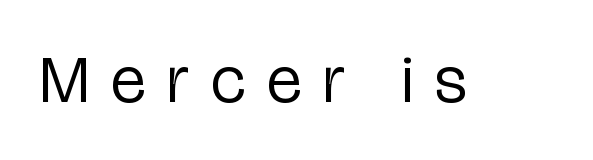
{"serif": "no", "italic": "no", "bold": "no", "weight": "regular", "width": "condensed", "stroke_contrast": "low", "x_height": "medium", "monospaced": "no", "underline": "no", "letter_spacing": "wide", "letter_spacing_em": 0.32, "glyph_px": 67}
